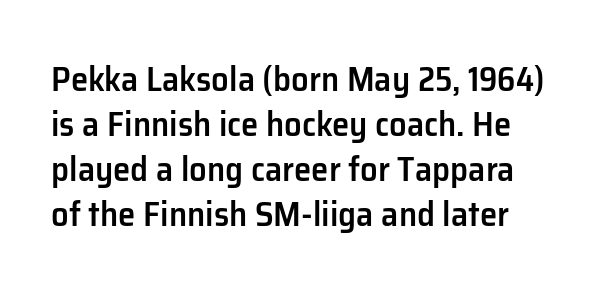
Q: Is the text bold? A: Semi-bold.
Q: Is the text italic (slanted)? A: No, it is upright.
Q: Is the typeface a serif or a sans-serif typeface? A: Sans-serif.
Q: Is the text underlined? A: No.
Q: Is the spacing between letters normal or unusually wide? A: Normal.
Q: Is the spacing between lines tight, normal or loose? A: Normal.
Q: Width (condensed, normal, or wide)? A: Normal.
Q: Stroke contrast? A: Low.
Q: x-height? A: Medium.
Q: Monospaced? A: No.
